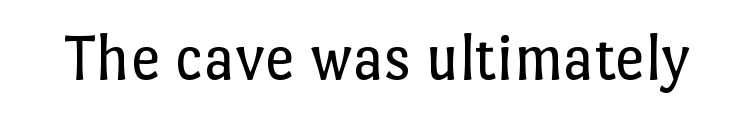
{"italic": "no", "bold": "no", "weight": "regular", "width": "normal", "stroke_contrast": "low", "x_height": "medium", "monospaced": "no", "underline": "no", "letter_spacing": "normal", "letter_spacing_em": 0.0, "glyph_px": 66}
